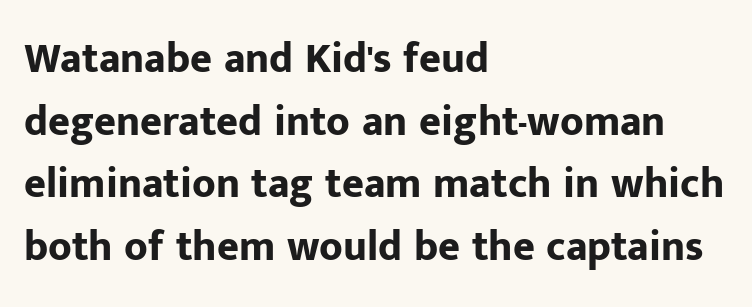
Q: Is the text bold? A: Yes.
Q: Is the text italic (slanted)? A: No, it is upright.
Q: Is the typeface a serif or a sans-serif typeface? A: Sans-serif.
Q: Is the text underlined? A: No.
Q: How is the paragraph aligned? A: Left-aligned.
Q: Is the spacing between letters normal or unusually wide? A: Normal.
Q: Is the spacing between lines tight, normal or loose? A: Normal.
Q: Width (condensed, normal, or wide)? A: Normal.
Q: Stroke contrast? A: Low.
Q: x-height? A: Medium.
Q: Monospaced? A: No.
